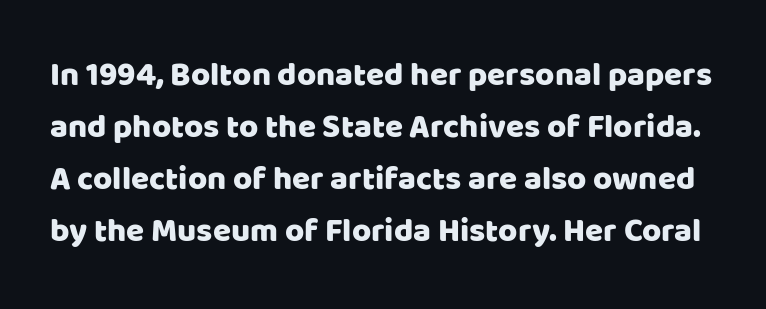
{"serif": "no", "italic": "no", "width": "normal", "stroke_contrast": "low", "x_height": "large", "monospaced": "no", "underline": "no", "line_spacing": "normal", "line_spacing_ratio": 1.58, "letter_spacing": "normal", "letter_spacing_em": 0.0, "glyph_px": 33}
